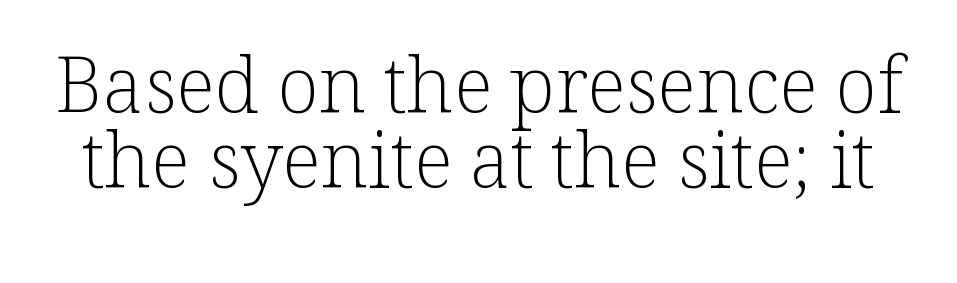
The image shows 77 px light serif type, upright; set tight line spacing (0.97x), normal letter spacing, not underlined; low stroke contrast and a medium x-height.
